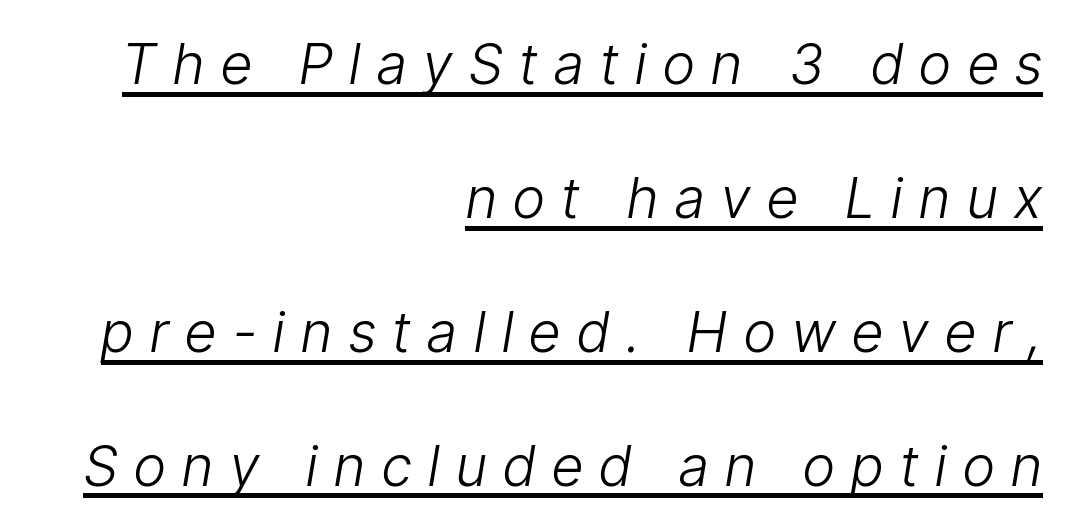
The image shows 56 px light, condensed type, italic (leaning right); set right-aligned, loose line spacing (2.39x), unusually wide letter spacing (+0.3 em), underlined; low stroke contrast and a medium x-height.
